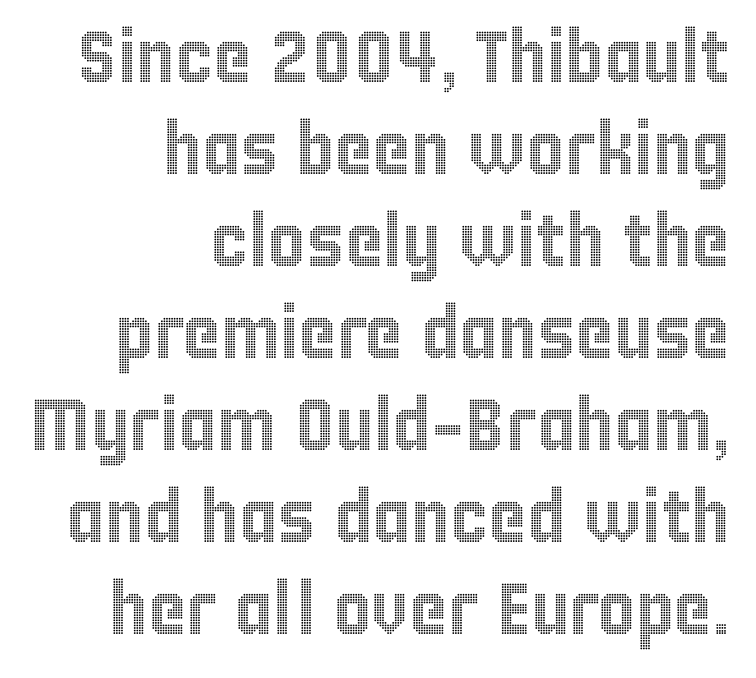
Descender tails drop into unmarked territory. The type sits square on the baseline with zero lean. Students, observe: this is what conventionally led text looks like. The passage shown is typed in a proportional face where columns would drift.
